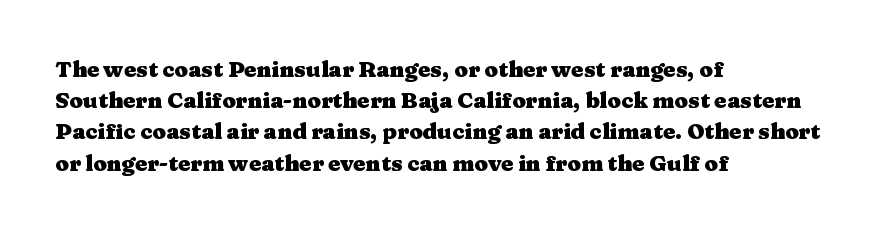
The image shows 22 px bold type, upright; set left-aligned, normal line spacing (1.42x), normal letter spacing, not underlined.
